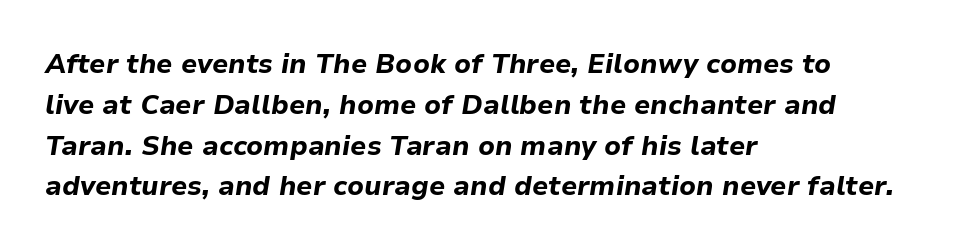
The lines in this sample share a left origin and differ only in where they stop. Type without underlining. A typesetter would call this leading conventional body-copy spacing. You could call the tracking neutral — neither tight nor loose. Is the type bold? Yes — the strokes are clearly thick and heavy. A typesetter would mark this as italic.
